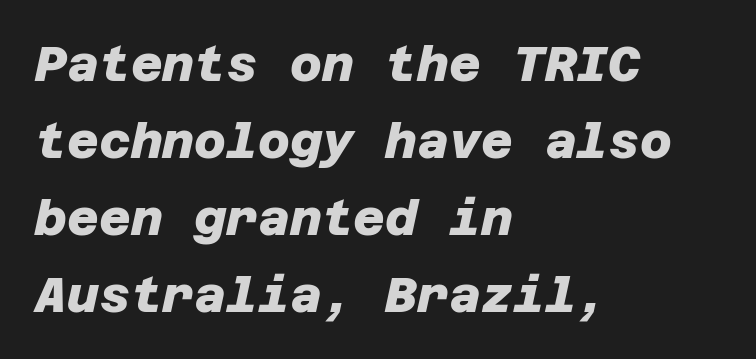
{"serif": "no", "bold": "yes", "weight": "heavy", "width": "normal", "stroke_contrast": "low", "x_height": "large", "underline": "no", "align": "left", "line_spacing": "normal", "line_spacing_ratio": 1.57, "letter_spacing": "normal", "letter_spacing_em": 0.0, "glyph_px": 49}
